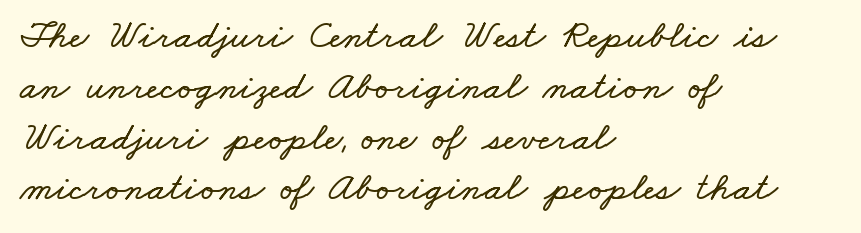
Is this a fixed-width face? No — the glyphs have proportional, varying widths. Students, note that the glyphs here touch the page at normal intervals. Normally led — the rows are evenly, conventionally spaced. Quick note: underline off. This sample is left-justified, so line endings fall wherever the words run out.
